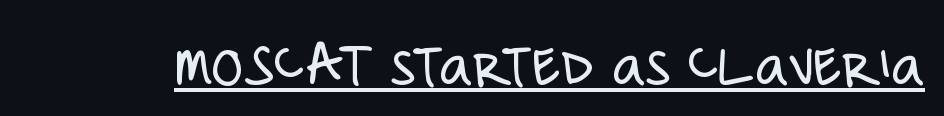
Q: Is the text bold? A: No.
Q: Is the text italic (slanted)? A: No, it is upright.
Q: Is the typeface a serif or a sans-serif typeface? A: Sans-serif.
Q: Is the text underlined? A: Yes.
Q: Is the spacing between letters normal or unusually wide? A: Normal.
Q: Width (condensed, normal, or wide)? A: Condensed.
Q: Stroke contrast? A: Low.
Q: x-height? A: Large.
Q: Monospaced? A: No.
